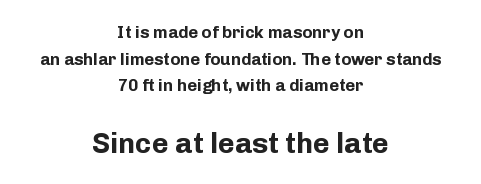
{"serif": "no", "italic": "no", "bold": "yes", "weight": "bold", "width": "normal", "stroke_contrast": "low", "x_height": "medium", "monospaced": "no", "underline": "no", "align": "center", "line_spacing": "normal", "line_spacing_ratio": 1.57, "letter_spacing": "normal", "letter_spacing_em": 0.0, "larger_block": "second", "size_ratio": 1.71, "glyph_px": 29}
